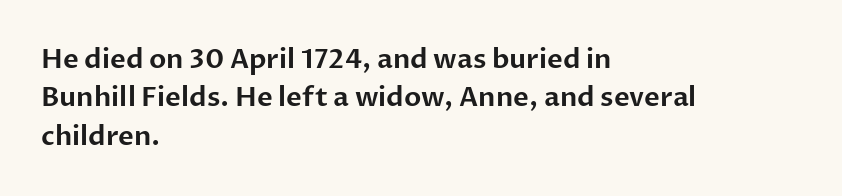
Q: Is the text italic (slanted)? A: No, it is upright.
Q: Is the text underlined? A: No.
Q: How is the paragraph aligned? A: Left-aligned.
Q: Is the spacing between letters normal or unusually wide? A: Normal.
Q: Is the spacing between lines tight, normal or loose? A: Normal.
